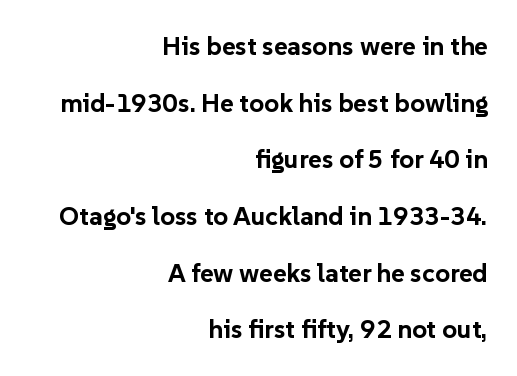
{"italic": "no", "bold": "yes", "underline": "no", "align": "right", "line_spacing": "loose", "line_spacing_ratio": 2.18, "letter_spacing": "normal", "letter_spacing_em": 0.0, "glyph_px": 26}
